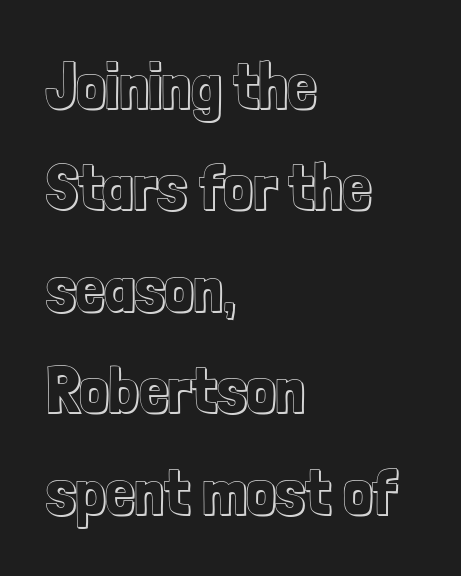
{"italic": "no", "width": "condensed", "x_height": "medium", "monospaced": "no", "underline": "no", "align": "left", "line_spacing": "normal", "line_spacing_ratio": 1.56, "letter_spacing": "normal", "letter_spacing_em": 0.0, "glyph_px": 65}
